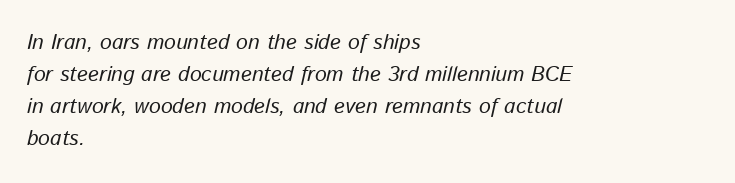
The image shows 21 px text type, italic (leaning right); set left-aligned, normal line spacing (1.53x), normal letter spacing, not underlined.
